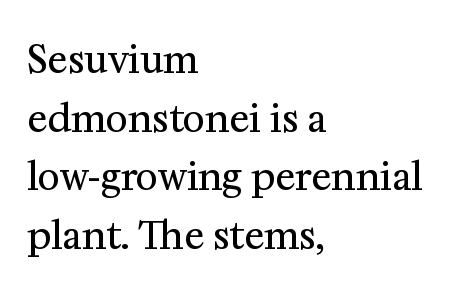
{"serif": "yes", "italic": "no", "bold": "no", "weight": "regular", "width": "normal", "stroke_contrast": "medium", "x_height": "medium", "monospaced": "no", "underline": "no", "align": "left", "line_spacing": "normal", "line_spacing_ratio": 1.54, "letter_spacing": "normal", "letter_spacing_em": 0.0, "glyph_px": 38}
